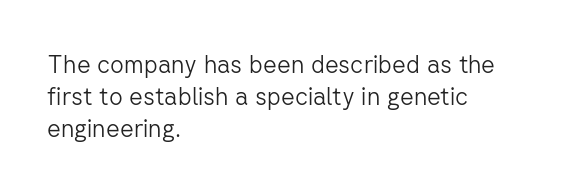
The strip under each line holds only bare page. You could call the tracking neutral — neither tight nor loose. Where is the straight margin? On the left. Upright lettering throughout. The weight tops out at a normal text grade.
